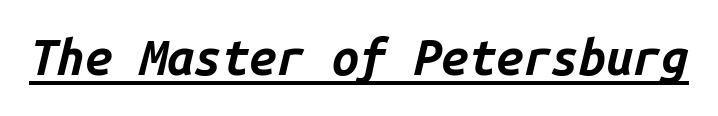
{"italic": "yes", "lean": "right", "slant_degrees": 14, "bold": "yes", "weight": "bold", "width": "normal", "stroke_contrast": "low", "x_height": "medium", "monospaced": "yes", "underline": "yes", "letter_spacing": "normal", "letter_spacing_em": 0.0, "glyph_px": 49}
